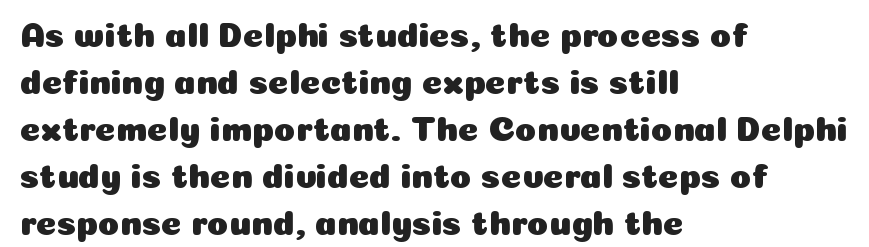
Q: Is the text italic (slanted)? A: No, it is upright.
Q: Is the typeface a serif or a sans-serif typeface? A: Sans-serif.
Q: Is the text underlined? A: No.
Q: How is the paragraph aligned? A: Left-aligned.
Q: Is the spacing between letters normal or unusually wide? A: Normal.
Q: Is the spacing between lines tight, normal or loose? A: Normal.
Q: Width (condensed, normal, or wide)? A: Normal.
Q: Stroke contrast? A: Low.
Q: x-height? A: Medium.
Q: Monospaced? A: No.
